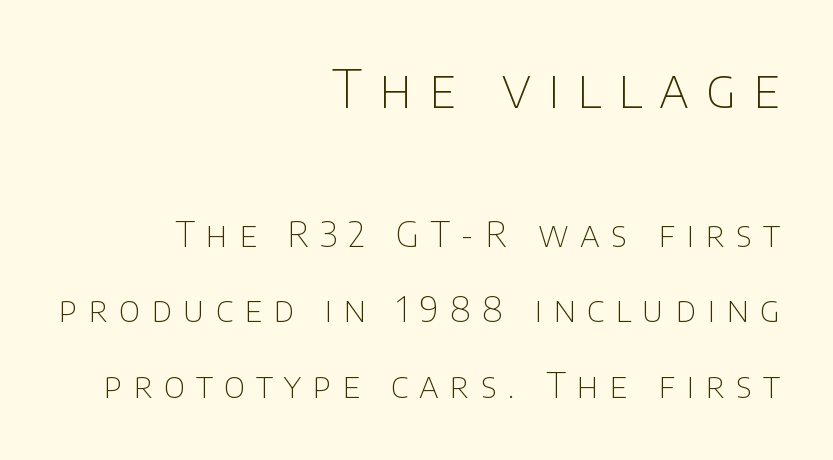
Scale decreases going downward across the two blocks. Nope, no serifs anywhere on these letters. Descenders hang freely into open space. The letters stand straight up with perfectly vertical stems. Successive baselines arrive slowly, with a big drop between each. No letter is thick-stroked: the sample isn't bold.
